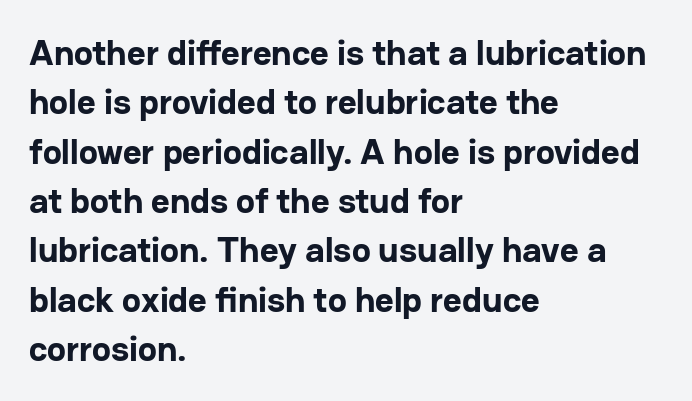
Vertical strokes here are truly vertical. Stroke thickness is high; the sample reads as a true bold. The typesetter chose a ragged-right arrangement here. Stroke terminals: plain, sans-serif.
